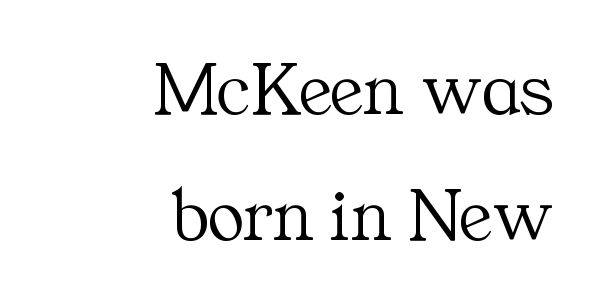
Q: Is the text bold? A: No.
Q: Is the text italic (slanted)? A: No, it is upright.
Q: Is the typeface a serif or a sans-serif typeface? A: Serif.
Q: Is the text underlined? A: No.
Q: How is the paragraph aligned? A: Right-aligned.
Q: Is the spacing between letters normal or unusually wide? A: Normal.
Q: Is the spacing between lines tight, normal or loose? A: Normal.
Q: Width (condensed, normal, or wide)? A: Normal.
Q: Stroke contrast? A: Medium.
Q: x-height? A: Medium.
Q: Monospaced? A: No.
